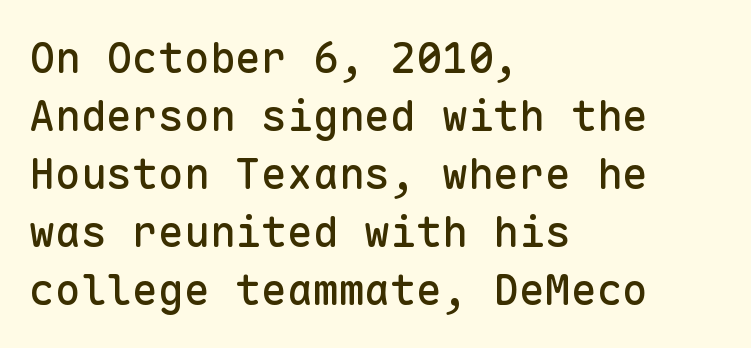
{"serif": "no", "italic": "no", "width": "normal", "stroke_contrast": "low", "x_height": "medium", "monospaced": "yes", "underline": "no", "align": "left", "line_spacing": "normal", "line_spacing_ratio": 1.35, "letter_spacing": "normal", "letter_spacing_em": 0.0, "glyph_px": 43}
